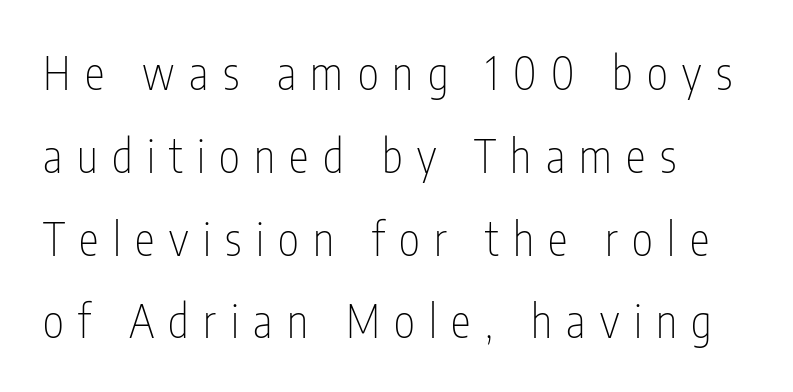
The image shows 45 px thin, condensed sans-serif type, upright; set left-aligned, line spacing 1.84x, unusually wide letter spacing (+0.32 em), not underlined; low stroke contrast and a medium x-height.
